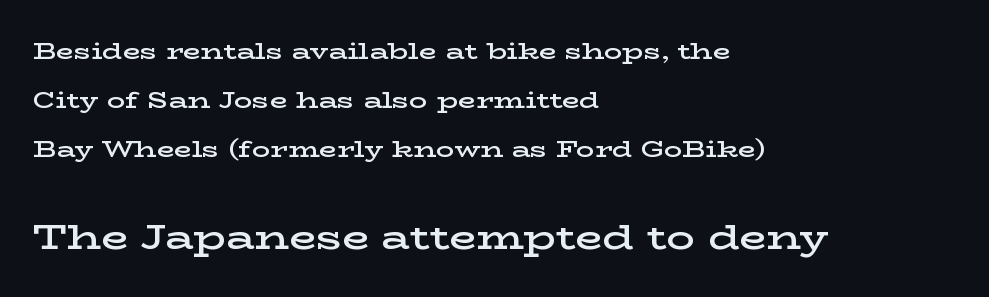
The leading is generous, giving the passage an open texture. Spacing verdict: proportional, widths tailored to each character. These lines stack with their left ends in a neat column. Each letter's strokes conclude with small projecting serifs. The glyphs have the mass of a demibold cut, below bold.
